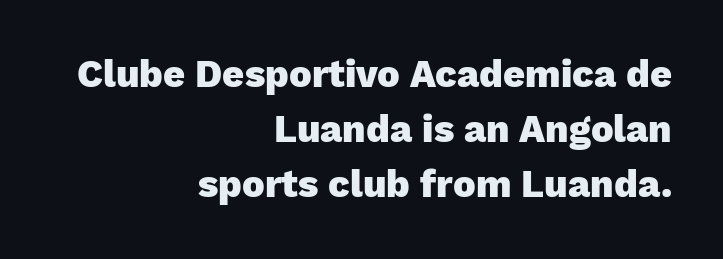
{"serif": "no", "italic": "no", "bold": "yes", "weight": "heavy", "width": "normal", "stroke_contrast": "low", "x_height": "medium", "monospaced": "no", "underline": "no", "align": "right", "line_spacing": "normal", "line_spacing_ratio": 1.45, "letter_spacing": "normal", "letter_spacing_em": 0.0, "glyph_px": 38}
